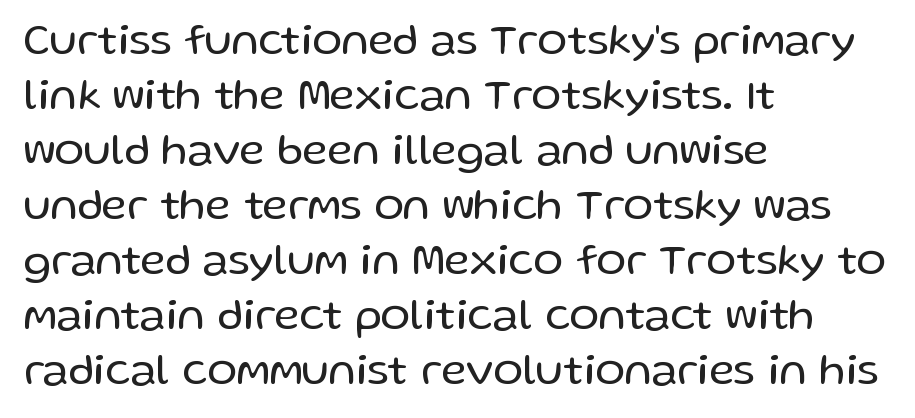
The image shows 44 px regular-weight sans-serif type, upright; set left-aligned, normal line spacing (1.25x), normal letter spacing, not underlined; low stroke contrast and a medium x-height.
